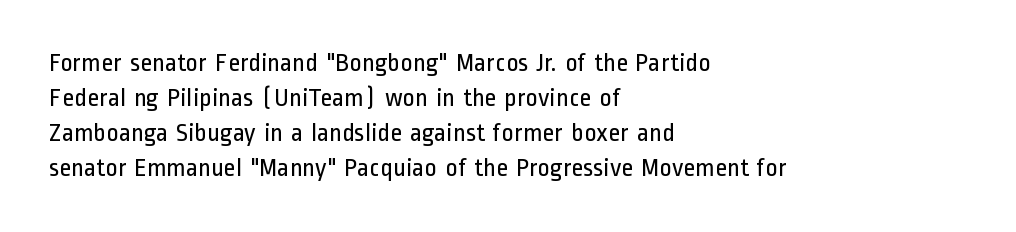
How are the letters spaced? Ordinarily, with no added tracking. Has an underline been added? It has not. Honestly, the row spacing looks completely unremarkable. The font is comparable to plain body text, perhaps lighter. Visually the block forms a straight wall on the left and a jagged coastline on the right.
